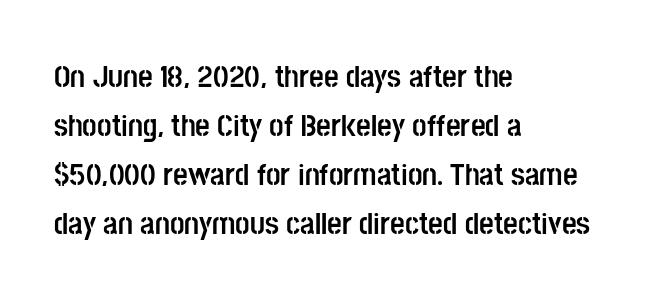
{"serif": "no", "italic": "no", "bold": "yes", "weight": "semibold", "width": "condensed", "stroke_contrast": "low", "x_height": "large", "monospaced": "no", "underline": "no", "align": "left", "line_spacing": "normal", "line_spacing_ratio": 1.53, "letter_spacing": "normal", "letter_spacing_em": 0.0, "glyph_px": 32}
